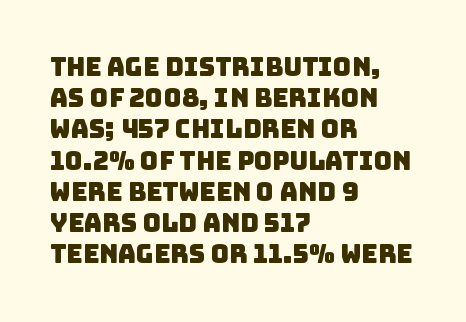
Q: Is the text underlined? A: No.
Q: How is the paragraph aligned? A: Left-aligned.
Q: Is the spacing between letters normal or unusually wide? A: Normal.
Q: Is the spacing between lines tight, normal or loose? A: Normal.
